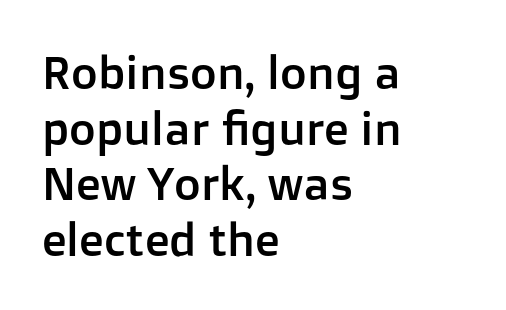
Q: Is the text italic (slanted)? A: No, it is upright.
Q: Is the typeface a serif or a sans-serif typeface? A: Sans-serif.
Q: Is the text underlined? A: No.
Q: How is the paragraph aligned? A: Left-aligned.
Q: Is the spacing between letters normal or unusually wide? A: Normal.
Q: Width (condensed, normal, or wide)? A: Normal.
Q: Stroke contrast? A: Low.
Q: x-height? A: Medium.
Q: Monospaced? A: No.
